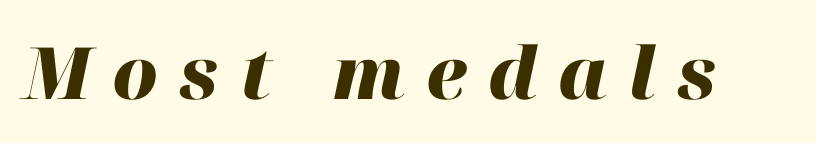
The image shows 72 px heavy type, italic (leaning right); set unusually wide letter spacing (+0.29 em), not underlined; high stroke contrast and a medium x-height.
